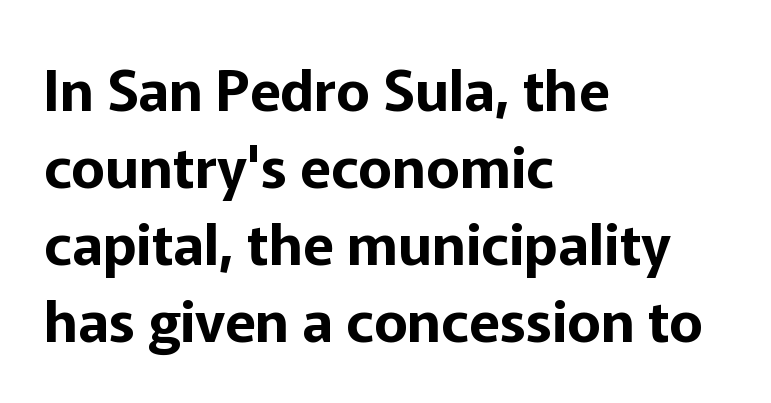
Q: Is the text italic (slanted)? A: No, it is upright.
Q: Is the typeface a serif or a sans-serif typeface? A: Sans-serif.
Q: Is the text underlined? A: No.
Q: How is the paragraph aligned? A: Left-aligned.
Q: Is the spacing between letters normal or unusually wide? A: Normal.
Q: Is the spacing between lines tight, normal or loose? A: Normal.
Q: Width (condensed, normal, or wide)? A: Normal.
Q: Stroke contrast? A: Low.
Q: x-height? A: Medium.
Q: Monospaced? A: No.
